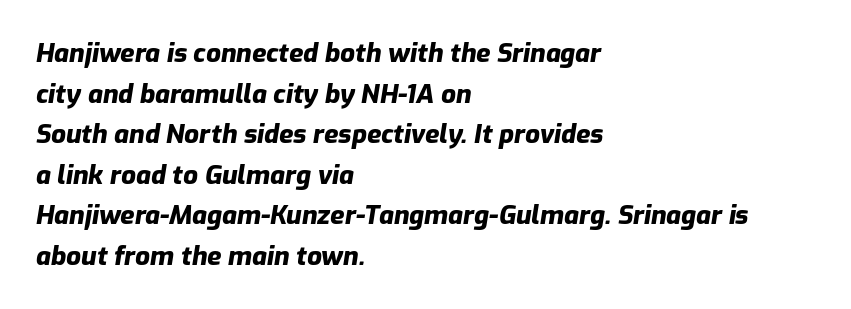
The image shows 26 px bold type, italic (leaning right); set left-aligned, normal line spacing (1.56x), normal letter spacing, not underlined.
